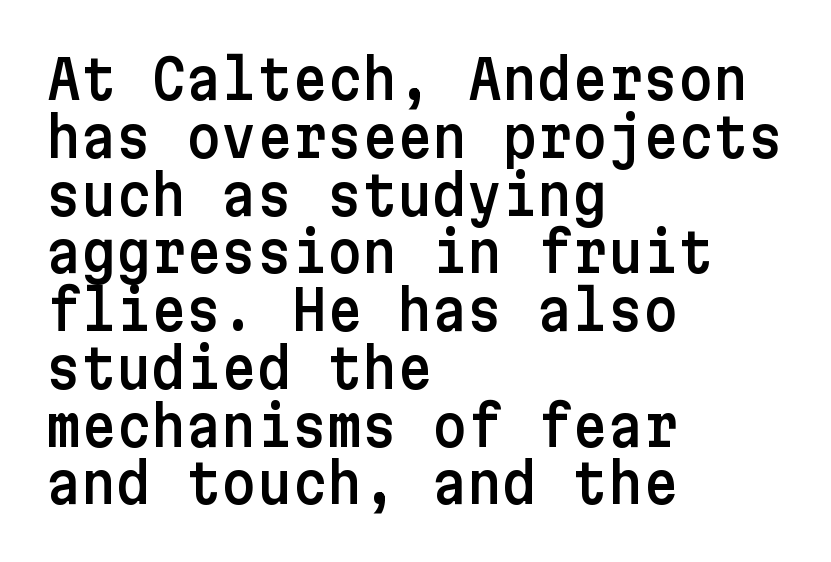
The image shows 54 px sans-serif type, upright; set left-aligned, tight line spacing (1.07x), normal letter spacing, not underlined; low stroke contrast and a medium x-height.
